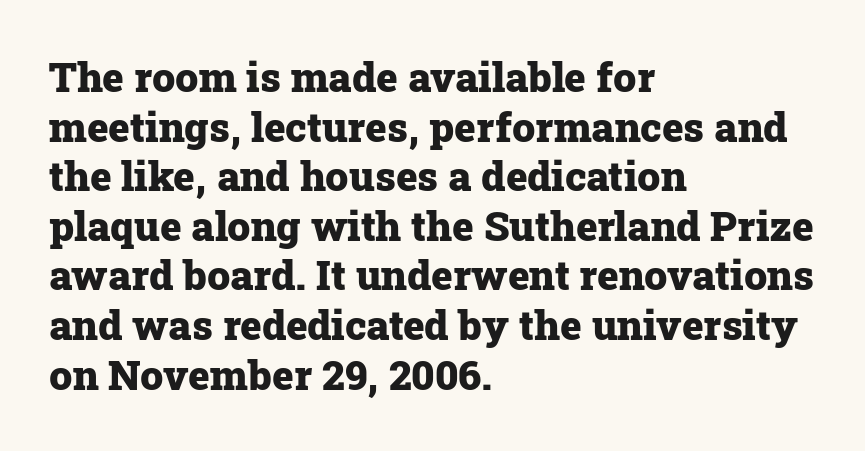
{"serif": "yes", "italic": "no", "bold": "yes", "weight": "heavy", "width": "normal", "stroke_contrast": "low", "x_height": "medium", "monospaced": "no", "underline": "no", "align": "left", "line_spacing_ratio": 1.21, "letter_spacing": "normal", "letter_spacing_em": 0.0, "glyph_px": 41}
